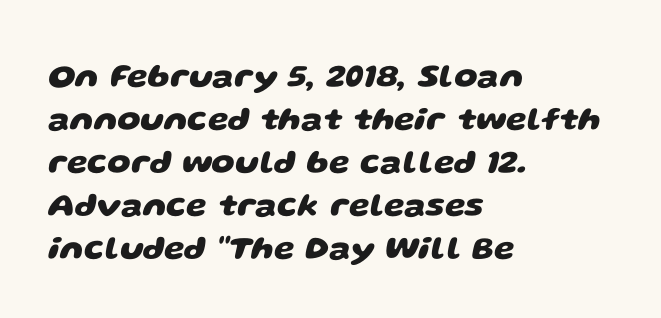
The image shows 33 px heavy, wide sans-serif type; set left-aligned, normal line spacing (1.3x), normal letter spacing, not underlined; low stroke contrast and a large x-height.
